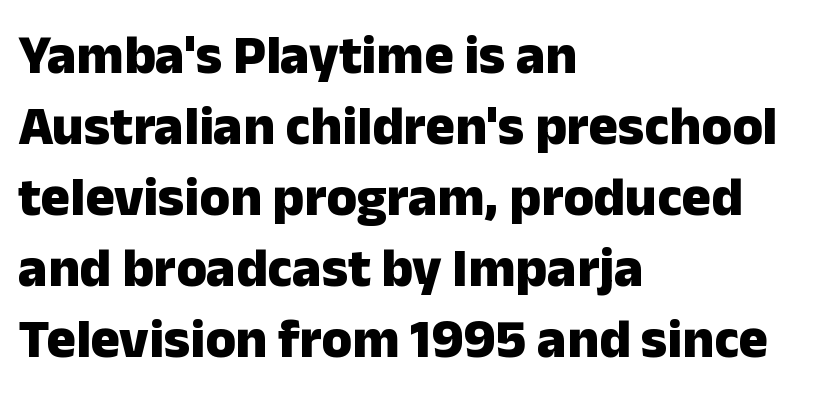
Successive baselines arrive at the customary interval. Heft: maximum for text — a bold. A roman cut, with each character standing at attention. These lines stack with their left ends in a neat column. Looks like regular typesetting: each glyph gets only the width it needs.
